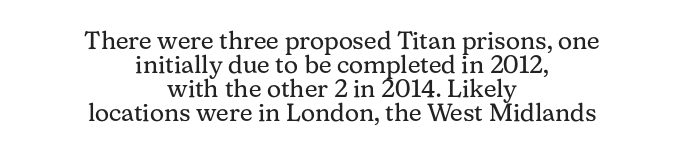
{"italic": "no", "bold": "no", "underline": "no", "align": "center", "line_spacing": "tight", "line_spacing_ratio": 0.96, "letter_spacing": "normal", "letter_spacing_em": 0.0, "glyph_px": 25}
